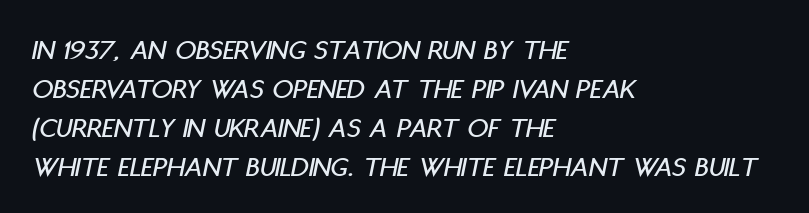
Q: Is the text italic (slanted)? A: Yes, it leans right by about 11 degrees.
Q: Is the text underlined? A: No.
Q: How is the paragraph aligned? A: Left-aligned.
Q: Is the spacing between letters normal or unusually wide? A: Normal.
Q: Is the spacing between lines tight, normal or loose? A: Normal.
Q: Width (condensed, normal, or wide)? A: Condensed.
Q: Stroke contrast? A: Low.
Q: x-height? A: Large.
Q: Monospaced? A: No.
